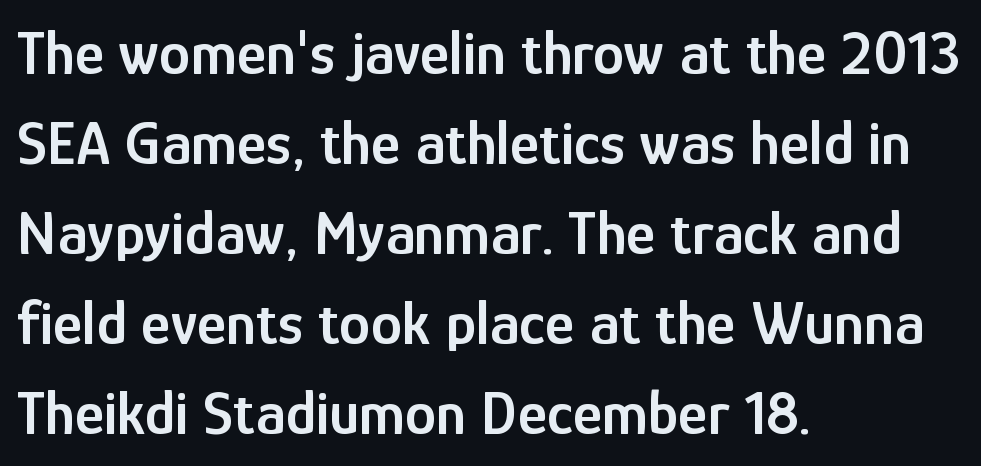
Ascenders rise straight up at ninety degrees. Layout note: lines flush left. The strip under each line holds only bare page. Looks like regular typesetting: each glyph gets only the width it needs.
